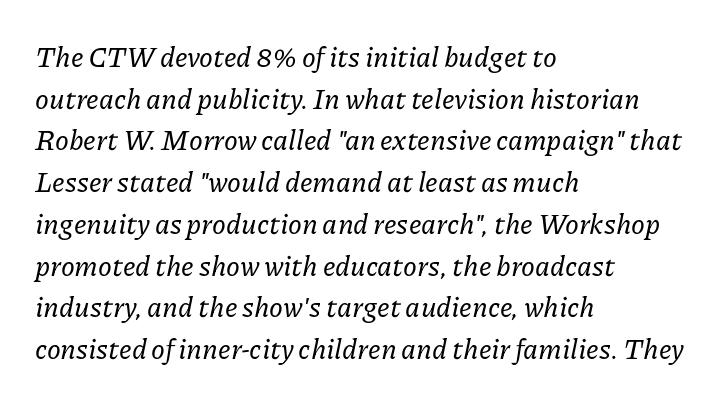
The image shows 28 px serif type, italic (leaning right); set left-aligned, normal line spacing (1.49x), normal letter spacing, not underlined; low stroke contrast and a medium x-height.
